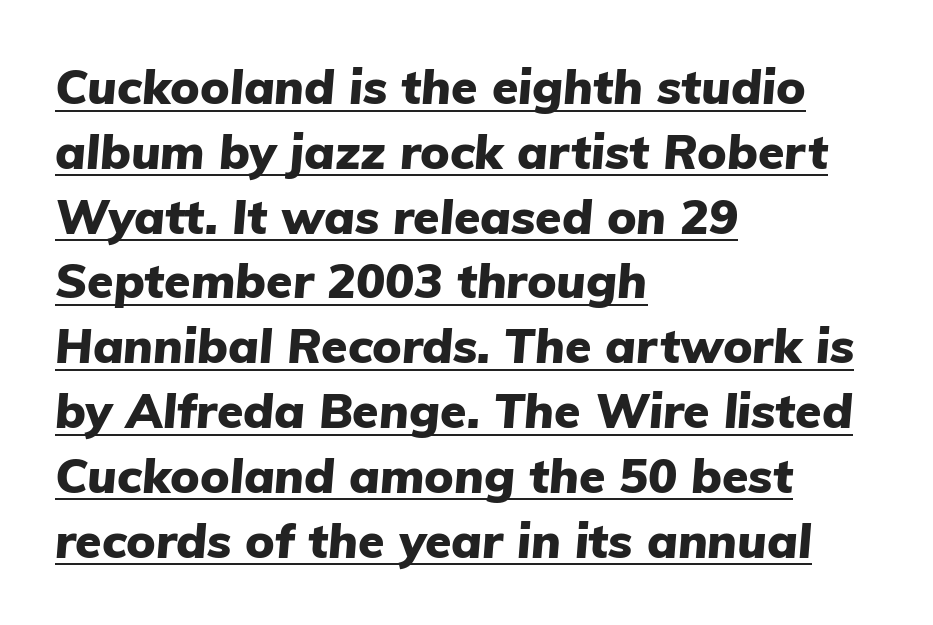
Q: Is the text bold? A: Yes.
Q: Is the text italic (slanted)? A: Yes, it leans right by about 5 degrees.
Q: Is the text underlined? A: Yes.
Q: How is the paragraph aligned? A: Left-aligned.
Q: Is the spacing between letters normal or unusually wide? A: Normal.
Q: Is the spacing between lines tight, normal or loose? A: Normal.
Q: Width (condensed, normal, or wide)? A: Normal.
Q: Stroke contrast? A: Low.
Q: x-height? A: Medium.
Q: Monospaced? A: No.
